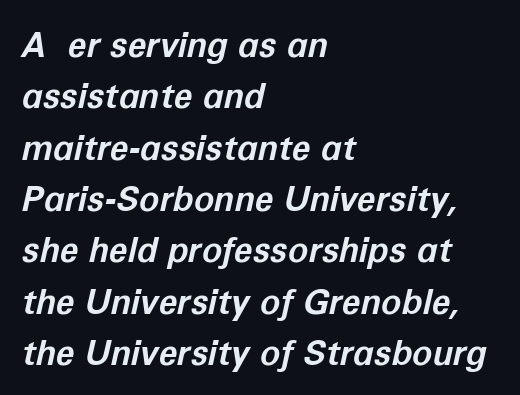
{"italic": "yes", "lean": "right", "slant_degrees": 12, "bold": "yes", "weight": "bold", "width": "normal", "stroke_contrast": "low", "x_height": "medium", "monospaced": "no", "underline": "no", "align": "left", "line_spacing": "normal", "line_spacing_ratio": 1.51, "letter_spacing": "normal", "letter_spacing_em": 0.0, "glyph_px": 34}
